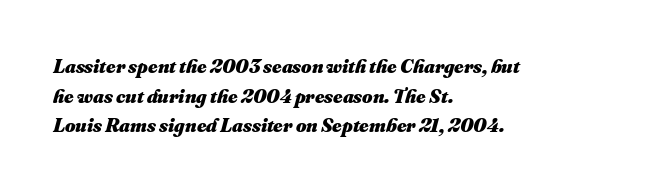
The lines are quadded left. The space beneath each line is pristine and unruled. The passage shown is emphatically bold. Successive baselines arrive at the customary interval. This sample uses plain, unmodified letter spacing.
